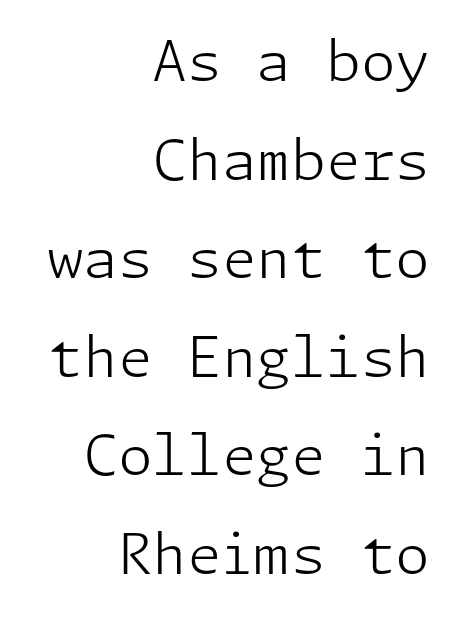
This reads as an unemphasized weight, regular at the heaviest. The glyphs in this specimen are sans serif. The rendering keeps characters at their native spacing. Rendered with straight, roman letterforms.
